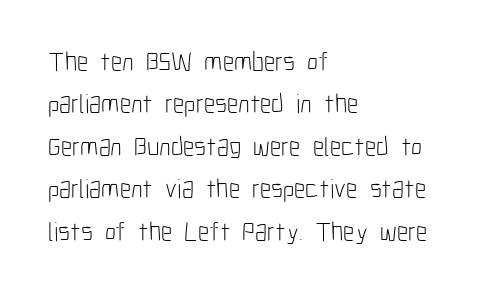
Characters follow at the spacing the type designer built in. Where is the straight margin? On the left. Weight: regular or lighter. Check the space under the baseline: it is left empty. Each new line begins a customary step beneath the previous one.
